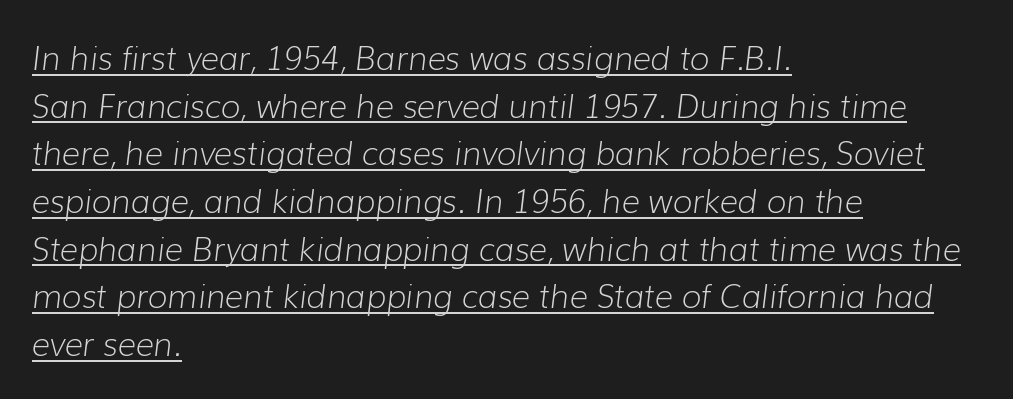
{"italic": "yes", "lean": "right", "slant_degrees": 7, "bold": "no", "weight": "light", "width": "normal", "stroke_contrast": "low", "x_height": "medium", "monospaced": "no", "underline": "yes", "align": "left", "line_spacing": "normal", "line_spacing_ratio": 1.49, "letter_spacing": "normal", "letter_spacing_em": 0.0, "glyph_px": 32}
